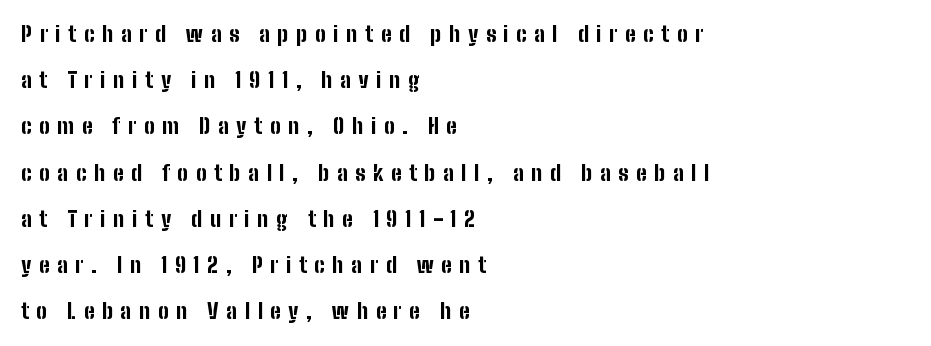
The image shows 21 px bold type, upright; set left-aligned, loose line spacing (2.2x), unusually wide letter spacing (+0.37 em), not underlined.
